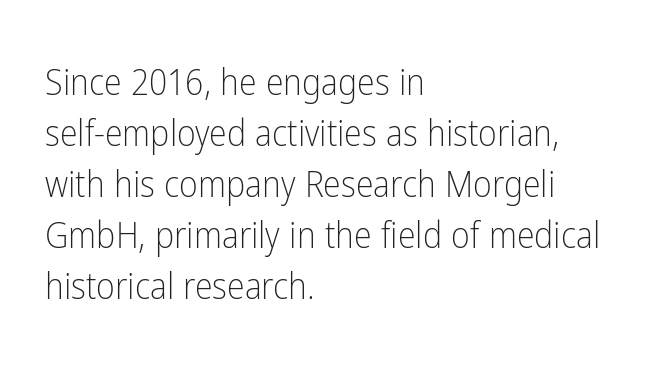
The specimen reads as upright at a glance. Is the stroke heavy? The answer is a plain regular-or-lighter. This block has exactly the height ordinary leading produces. Every row of glyphs begins at an identical x-position on the left. Do the characters align in a grid? No, the font is proportional. You could call the tracking neutral — neither tight nor loose.
